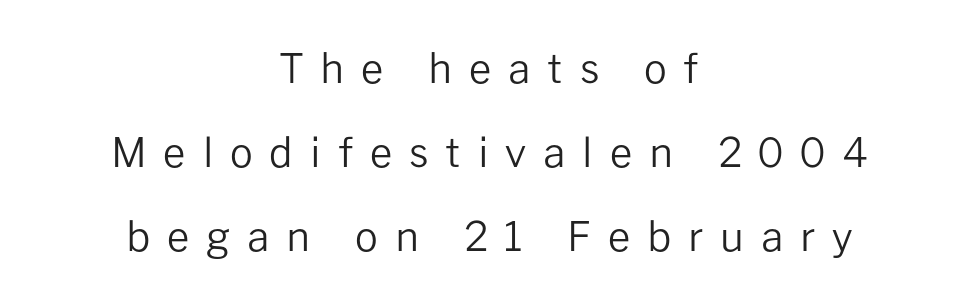
{"serif": "no", "italic": "no", "bold": "no", "weight": "regular", "width": "normal", "stroke_contrast": "low", "x_height": "medium", "monospaced": "no", "underline": "no", "align": "center", "line_spacing": "loose", "line_spacing_ratio": 2.1, "letter_spacing": "wide", "letter_spacing_em": 0.42, "glyph_px": 40}
